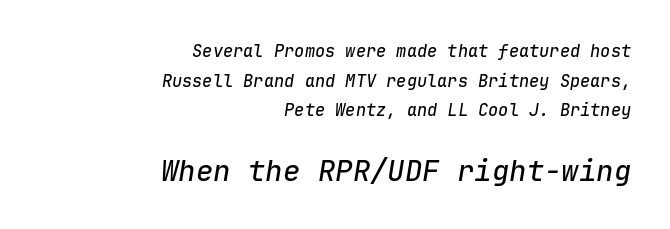
The passage shown is typed in a monospace face where columns stay perfectly aligned. The setting favours the right margin, as signatures and pull-quotes sometimes do. Anything drawn beneath the words? Only blank space. Scale increases going downward across the two blocks.
